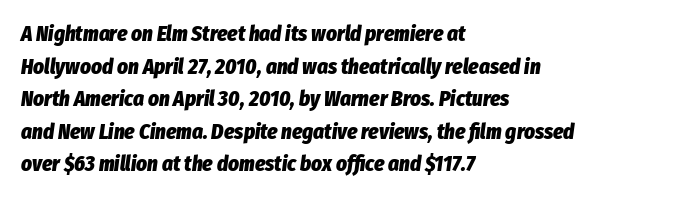
The image shows 21 px bold type, italic (leaning right); set left-aligned, normal line spacing (1.55x), normal letter spacing, not underlined.
